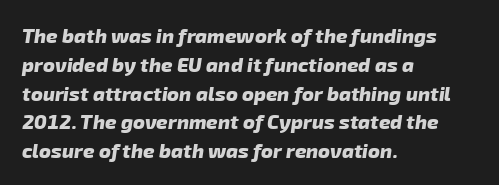
The rendering keeps characters at their native spacing. Does the copy run flush right? No — it runs flush left. A clean baseline with only descenders dipping below it. Normally led — the rows are evenly, conventionally spaced. Emphasis by weight is at full strength: bold.
